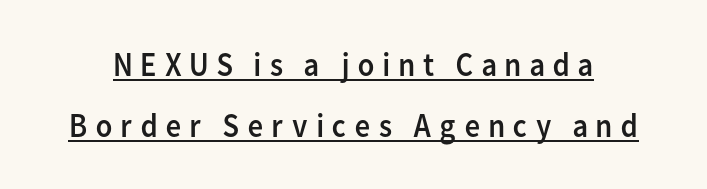
The type is letterspaced generously, with wide tracking. Ink coverage per letter is moderate at most. The passage shown is typed in a proportional face where columns would drift. This is roman type, the default non-slanted kind. Does the type have serifs? No, each stem ends abruptly. This sample carries an underscore along the baseline area.
